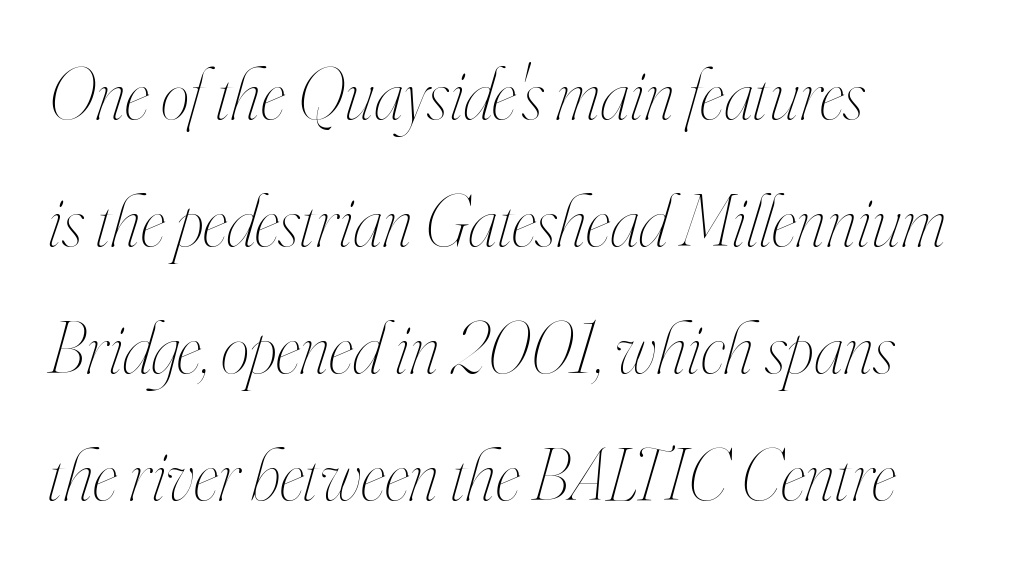
Q: Is the text bold? A: No.
Q: Is the text italic (slanted)? A: Yes, it leans right by about 16 degrees.
Q: Is the text underlined? A: No.
Q: How is the paragraph aligned? A: Left-aligned.
Q: Is the spacing between letters normal or unusually wide? A: Normal.
Q: Width (condensed, normal, or wide)? A: Condensed.
Q: Stroke contrast? A: High.
Q: x-height? A: Small.
Q: Monospaced? A: No.
